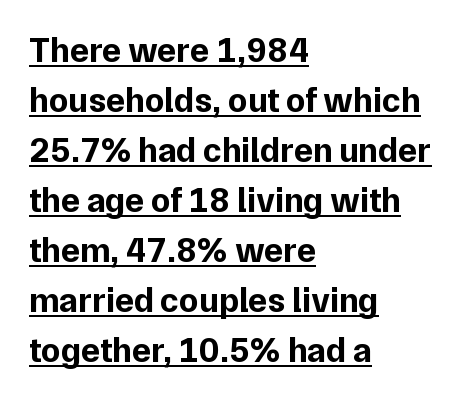
You can tell from the bare stems that sans-serif type was used. Typeset ragged right — the left edge is the straight one. Pretty heavy lettering here — definitely bold. These lines keep a tight, regular rhythm from letter to letter.
